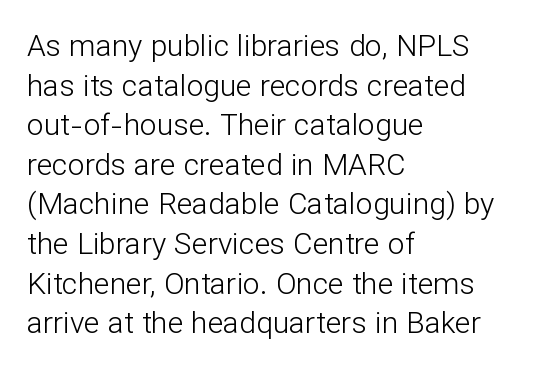
The rendering anchors every line to the left-hand side. The rendering uses natural spacing where letterforms have individual widths. These lines sit exactly where default settings would place them. Type without underlining. Look at the bottom of the vertical strokes: they stop flat, with no serifs. Short note: letters normally spaced.
